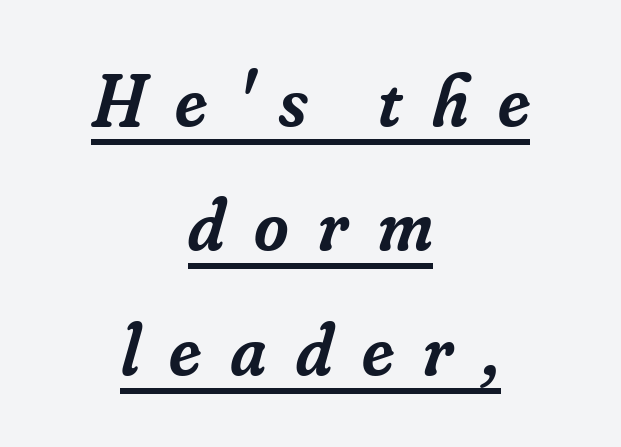
Q: Is the text bold? A: Semi-bold.
Q: Is the text italic (slanted)? A: Yes, it leans right by about 16 degrees.
Q: Is the typeface a serif or a sans-serif typeface? A: Serif.
Q: Is the text underlined? A: Yes.
Q: How is the paragraph aligned? A: Centered.
Q: Is the spacing between letters normal or unusually wide? A: Unusually wide.
Q: Is the spacing between lines tight, normal or loose? A: Normal.
Q: Width (condensed, normal, or wide)? A: Normal.
Q: Stroke contrast? A: Low.
Q: x-height? A: Small.
Q: Monospaced? A: No.
